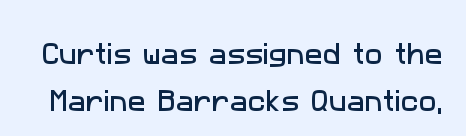
The image shows 24 px text type; set loose line spacing (1.95x), normal letter spacing, not underlined.
